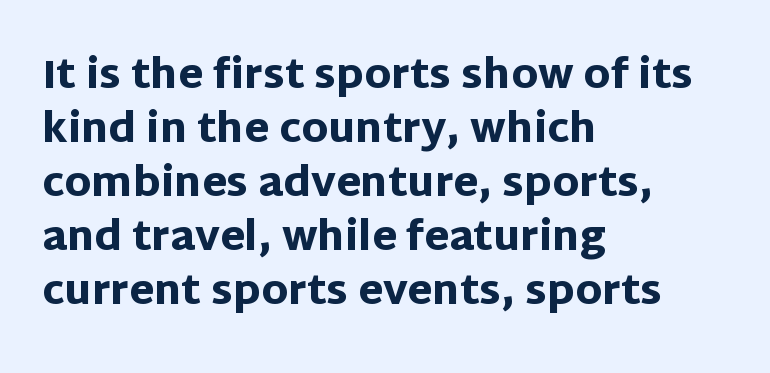
{"serif": "no", "italic": "no", "bold": "yes", "weight": "heavy", "width": "normal", "stroke_contrast": "low", "x_height": "large", "monospaced": "no", "underline": "no", "align": "left", "line_spacing": "normal", "line_spacing_ratio": 1.35, "letter_spacing": "normal", "letter_spacing_em": 0.0, "glyph_px": 40}
